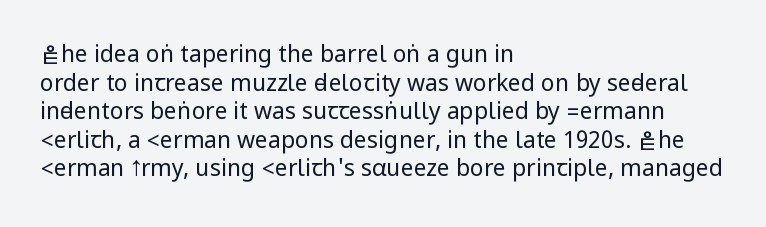
{"italic": "no", "bold": "no", "underline": "no", "align": "left", "line_spacing_ratio": 1.24, "letter_spacing": "normal", "letter_spacing_em": 0.0, "glyph_px": 23}
